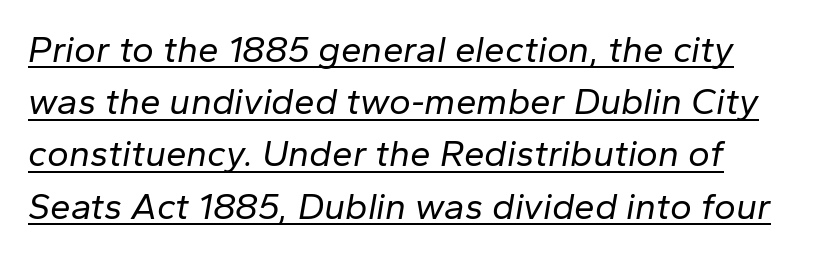
{"italic": "yes", "lean": "right", "slant_degrees": 10, "bold": "no", "weight": "regular", "width": "normal", "stroke_contrast": "low", "x_height": "medium", "monospaced": "no", "underline": "yes", "align": "left", "line_spacing": "normal", "line_spacing_ratio": 1.41, "letter_spacing": "normal", "letter_spacing_em": 0.0, "glyph_px": 37}
